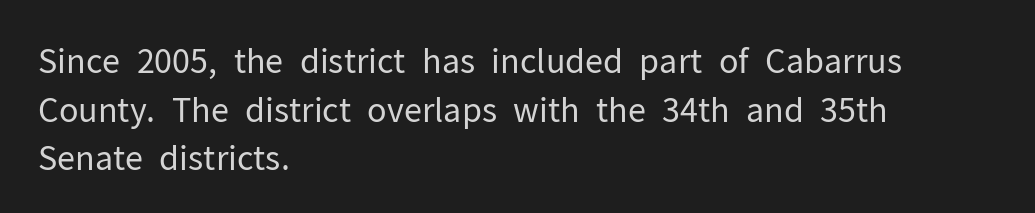
The image shows 33 px regular-weight sans-serif type, upright; set left-aligned, normal line spacing (1.47x), normal letter spacing, not underlined; low stroke contrast and a medium x-height.
